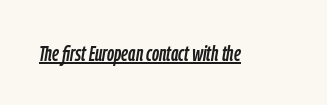
The image shows 22 px text type, italic (leaning right); set normal letter spacing, underlined.
